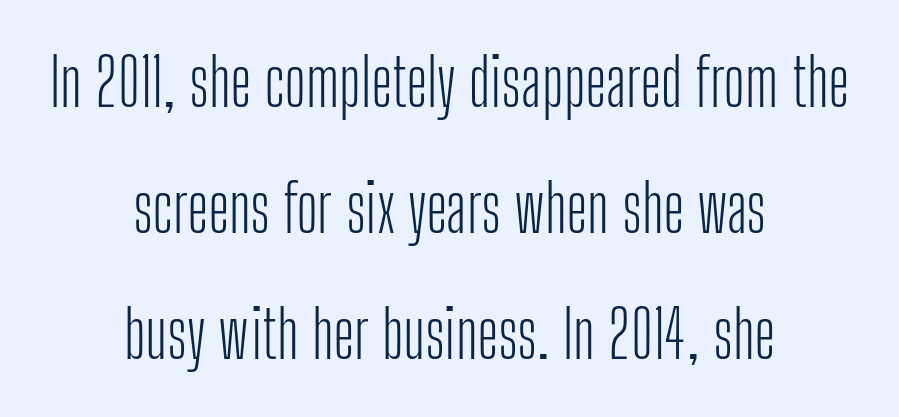
Q: Is the text bold? A: No.
Q: Is the text italic (slanted)? A: No, it is upright.
Q: Is the typeface a serif or a sans-serif typeface? A: Sans-serif.
Q: Is the text underlined? A: No.
Q: How is the paragraph aligned? A: Centered.
Q: Is the spacing between letters normal or unusually wide? A: Normal.
Q: Is the spacing between lines tight, normal or loose? A: Loose.
Q: Width (condensed, normal, or wide)? A: Condensed.
Q: Stroke contrast? A: Low.
Q: x-height? A: Medium.
Q: Monospaced? A: No.
